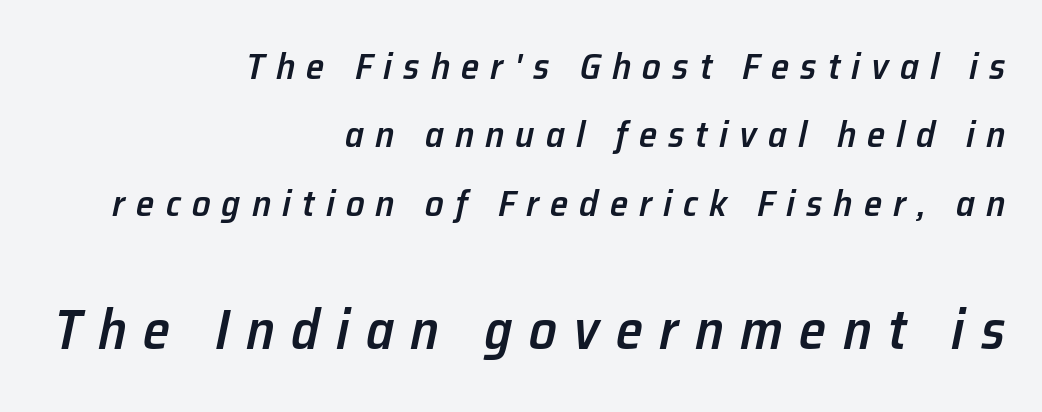
Each letter keeps its own natural width here, so spacing adapts to shape. How heavy is the stroke? Medium-heavy — a semibold, shy of bold. These lines have a slow, spaced-out rhythm from letter to letter. The compositor pushed each line to the right boundary. Notice how the stems are inclined rather than vertical — that's the hallmark of italics.
